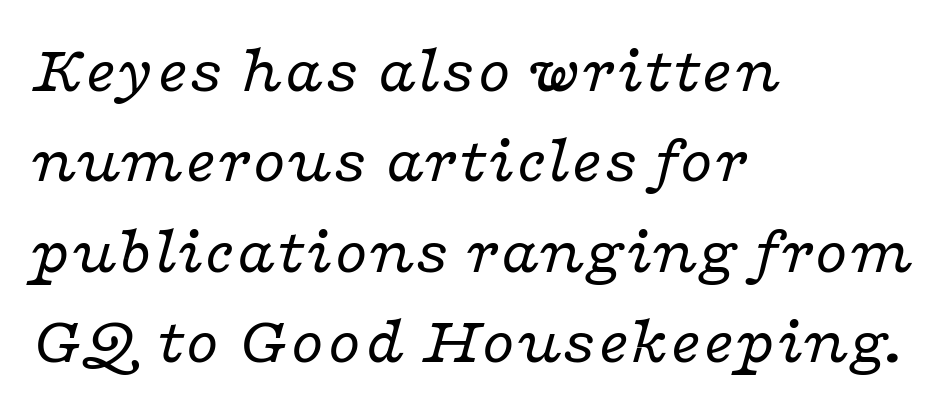
The letters are slanted; this is an italic face. The area under the type is left untouched. A normal amount of white space separates one row of letters from the next. Honestly, the letter spacing is just normal — you wouldn't notice it. This is serif lettering, the kind often seen in printed books.
